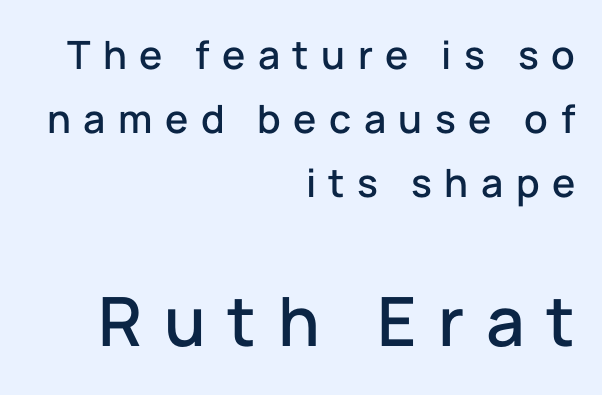
{"serif": "no", "italic": "no", "width": "normal", "stroke_contrast": "low", "x_height": "medium", "monospaced": "no", "underline": "no", "align": "right", "line_spacing": "normal", "line_spacing_ratio": 1.64, "letter_spacing": "wide", "letter_spacing_em": 0.32, "larger_block": "second", "size_ratio": 1.74, "glyph_px": 68}
